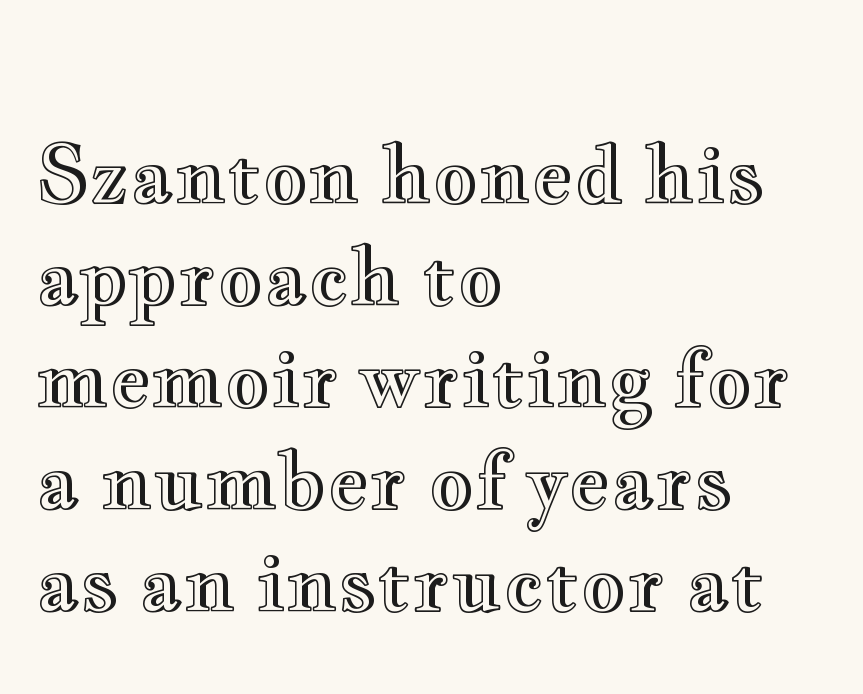
The passage shown is typed in a proportional face where columns would drift. The line-height multiplier appears to be the usual default. The glyphs are unaccompanied by any horizontal stroke below them. Nothing unusual about the tracking: characters are spaced as the font intends. This sample uses an upright cut, with every glyph sitting square on the baseline.
